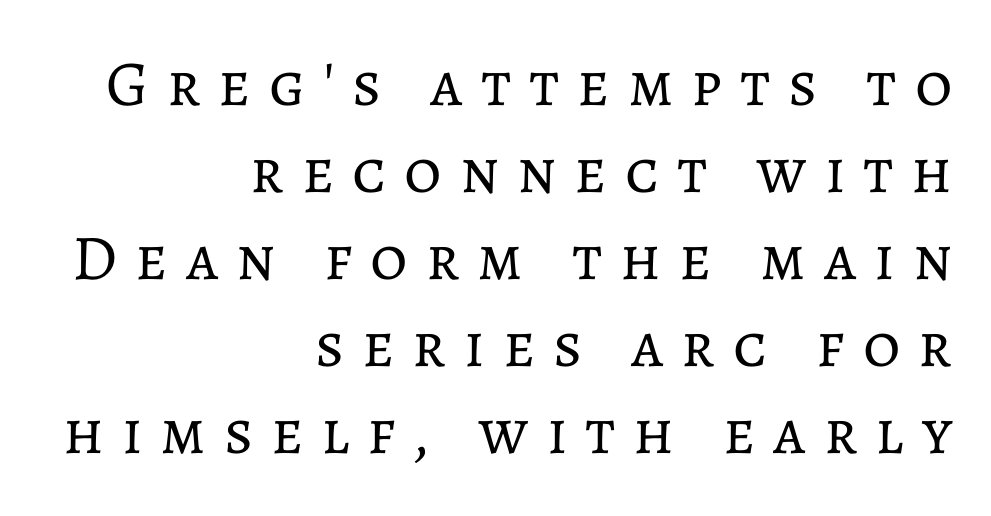
The image shows 64 px regular-weight type, upright; set right-aligned, normal line spacing (1.36x), unusually wide letter spacing (+0.28 em), not underlined; low stroke contrast and a medium x-height.
